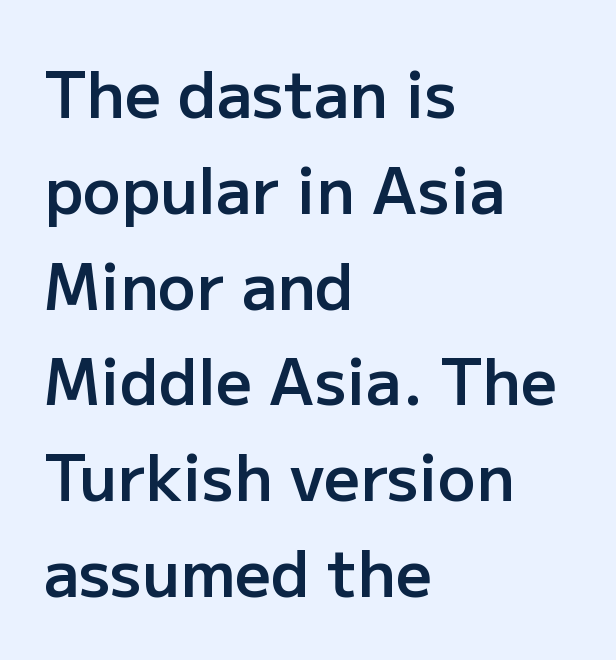
In terms of weight, the rendering is demibold, just under bold. Do the letters lean? They stand straight. No feet cap the strokes, marking this as sans-serif type. Words float on clear page, feet unadorned.
